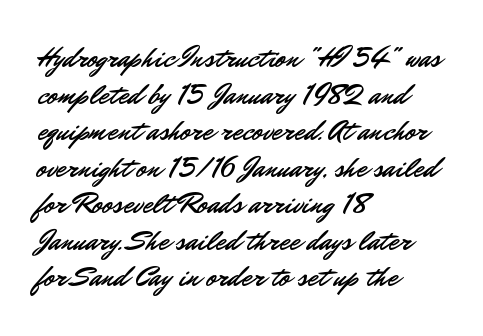
{"serif": "no", "width": "normal", "stroke_contrast": "low", "x_height": "small", "monospaced": "no", "underline": "no", "align": "left", "line_spacing": "normal", "line_spacing_ratio": 1.26, "letter_spacing": "normal", "letter_spacing_em": 0.0, "glyph_px": 29}
